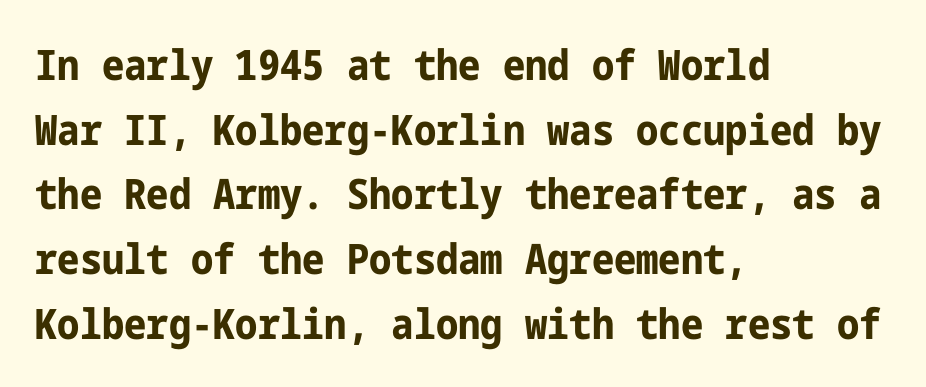
Note: no serifs on the glyphs. How are the letters spaced? Ordinarily, with no added tracking. Rendered with straight, roman letterforms. How would I describe the line gaps? Plain and ordinary. The words here are not underlined.
